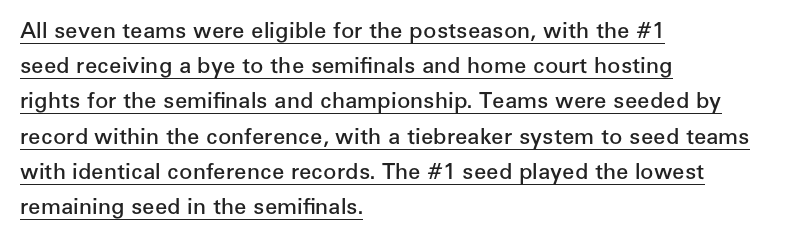
{"italic": "no", "bold": "semi", "underline": "yes", "align": "left", "line_spacing": "normal", "line_spacing_ratio": 1.6, "letter_spacing": "normal", "letter_spacing_em": 0.0, "glyph_px": 22}
